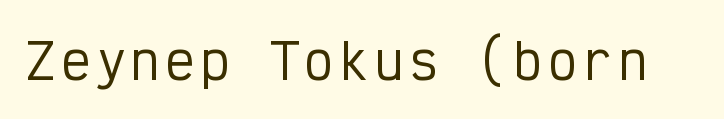
Check the space under the baseline: it is left empty. Spacing verdict: monospaced, one width for all characters. Are there feet on the stems? There aren't — it's a sans. Posture: straight, roman, zero tilt.
